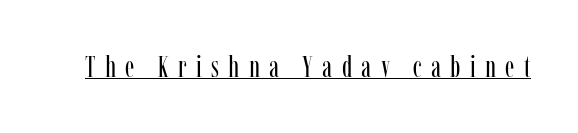
Font category for this specimen: serif. Varying glyph widths throughout — classic text-font behaviour. Each stroke keeps to a modest, everyday thickness or less. Looks like someone drew a line under every word here. Tracking here is generous; glyphs stand well apart from one another. This is the regular roman posture of the typeface.
